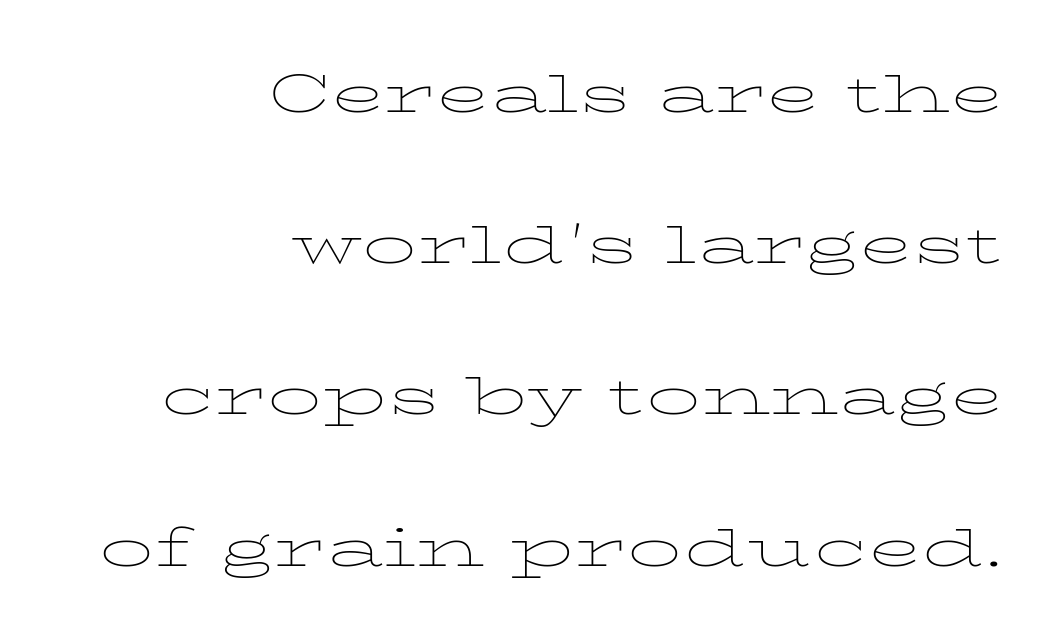
{"italic": "no", "bold": "no", "weight": "thin", "width": "wide", "stroke_contrast": "low", "x_height": "medium", "monospaced": "no", "underline": "no", "align": "right", "line_spacing": "loose", "line_spacing_ratio": 2.13, "letter_spacing": "normal", "letter_spacing_em": 0.0, "glyph_px": 71}
